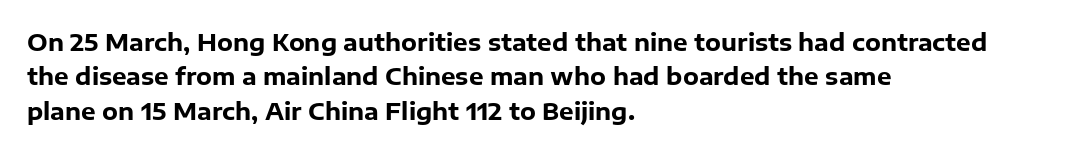
Q: Is the text bold? A: Yes.
Q: Is the text italic (slanted)? A: No, it is upright.
Q: Is the text underlined? A: No.
Q: How is the paragraph aligned? A: Left-aligned.
Q: Is the spacing between letters normal or unusually wide? A: Normal.
Q: Is the spacing between lines tight, normal or loose? A: Normal.
